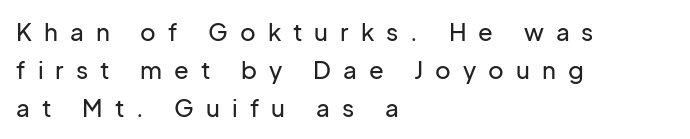
{"italic": "no", "underline": "no", "align": "left", "line_spacing": "normal", "line_spacing_ratio": 1.58, "letter_spacing": "wide", "letter_spacing_em": 0.5, "glyph_px": 24}
